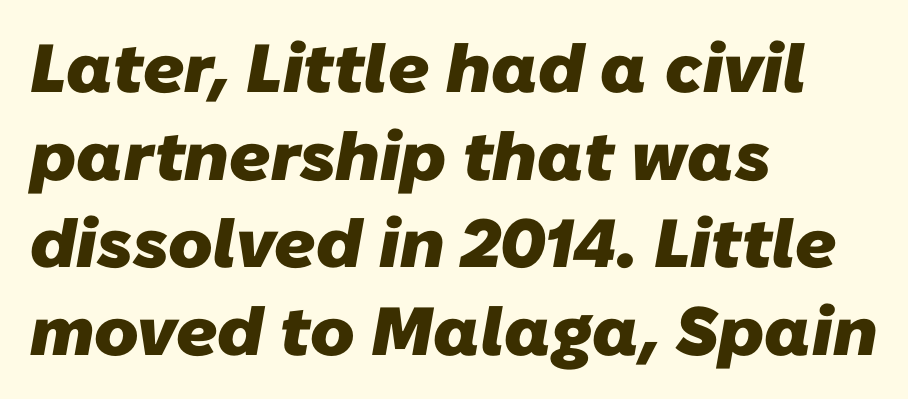
The lines in this sample share a left origin and differ only in where they stop. The type family on display is of the sans-serif kind. The face used here has the dense, thick strokes of a bold. The block of text has a typical density, with ordinary space between rows. Do the characters align in a grid? No, the font is proportional.
